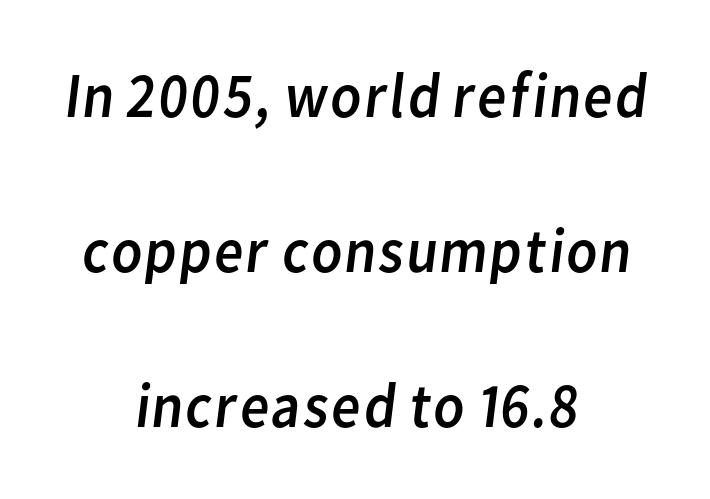
{"serif": "no", "bold": "no", "weight": "regular", "width": "normal", "stroke_contrast": "low", "x_height": "medium", "monospaced": "no", "underline": "no", "align": "center", "line_spacing": "loose", "line_spacing_ratio": 2.42, "letter_spacing": "normal", "letter_spacing_em": 0.0, "glyph_px": 64}
